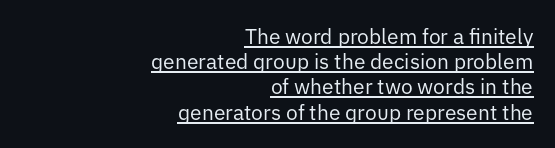
{"italic": "no", "bold": "no", "underline": "yes", "align": "right", "line_spacing_ratio": 1.2, "letter_spacing": "normal", "letter_spacing_em": 0.0, "glyph_px": 21}
